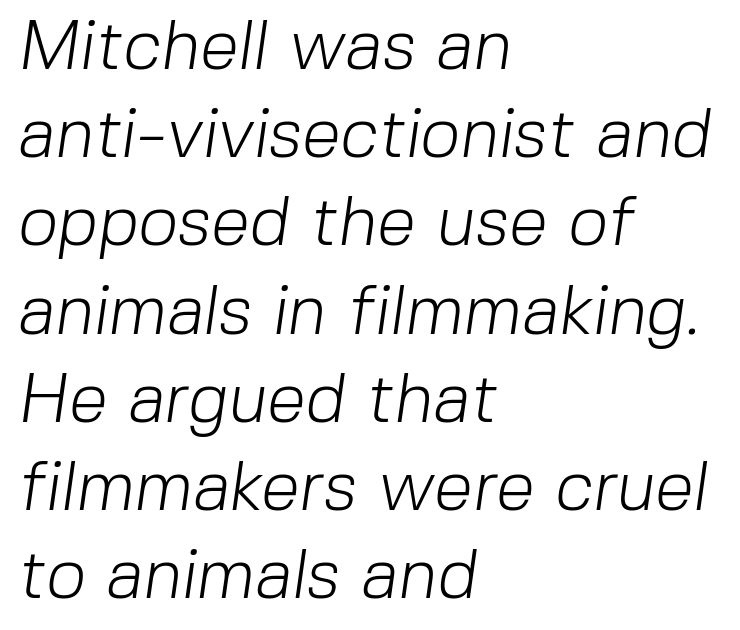
Typographically, this falls in the sans-serif category. The designer left line spacing at the default. Line beginnings align vertically; line endings do not. Proportional: the letters do not fall into vertical columns. Descender tails drop into unmarked territory.
